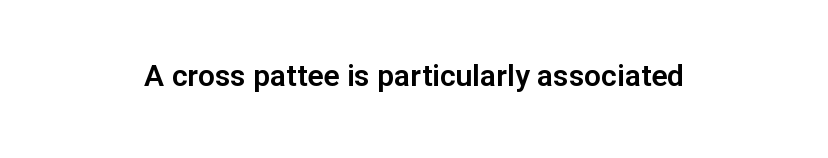
Q: Is the text italic (slanted)? A: No, it is upright.
Q: Is the typeface a serif or a sans-serif typeface? A: Sans-serif.
Q: Is the text underlined? A: No.
Q: Is the spacing between letters normal or unusually wide? A: Normal.
Q: Width (condensed, normal, or wide)? A: Normal.
Q: Stroke contrast? A: Low.
Q: x-height? A: Medium.
Q: Monospaced? A: No.
